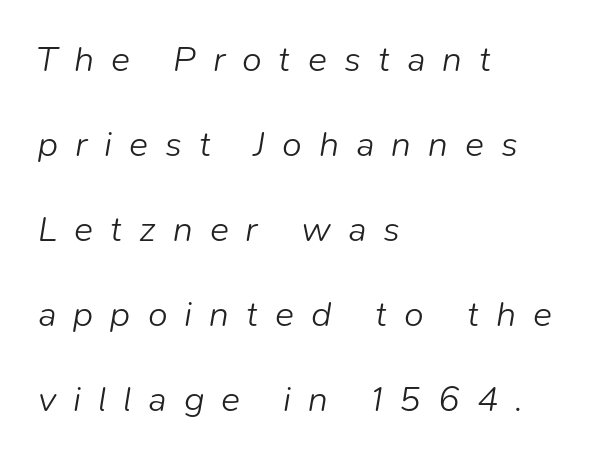
Q: Is the text bold? A: No.
Q: Is the text italic (slanted)? A: Yes, it leans right by about 9 degrees.
Q: Is the text underlined? A: No.
Q: How is the paragraph aligned? A: Left-aligned.
Q: Is the spacing between letters normal or unusually wide? A: Unusually wide.
Q: Is the spacing between lines tight, normal or loose? A: Loose.
Q: Width (condensed, normal, or wide)? A: Normal.
Q: Stroke contrast? A: Low.
Q: x-height? A: Medium.
Q: Monospaced? A: No.
